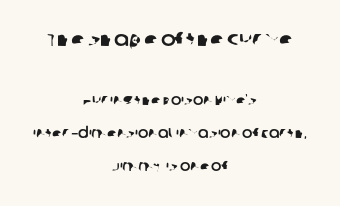
Q: Is the text underlined? A: No.
Q: How is the paragraph aligned? A: Centered.
Q: Is the spacing between letters normal or unusually wide? A: Normal.
Q: Is the spacing between lines tight, normal or loose? A: Loose.
Q: Which block of text is set in a larger size, the first (top) or the second (bottom)? A: The first (top) one.
